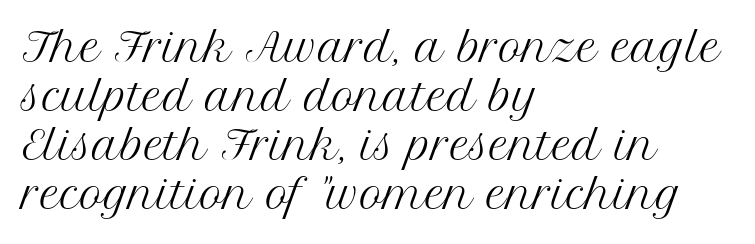
The image shows 39 px regular-weight serif type; set left-aligned, normal line spacing (1.26x), normal letter spacing, not underlined; medium stroke contrast and a medium x-height.
